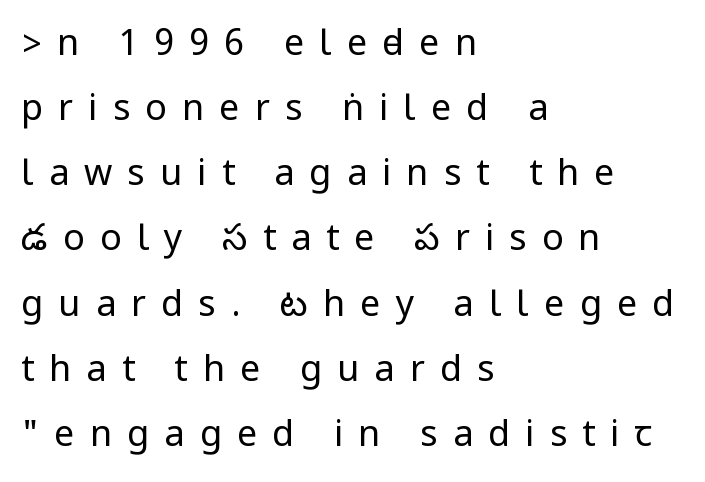
Q: Is the text bold? A: No.
Q: Is the text italic (slanted)? A: No, it is upright.
Q: Is the typeface a serif or a sans-serif typeface? A: Sans-serif.
Q: Is the text underlined? A: No.
Q: How is the paragraph aligned? A: Left-aligned.
Q: Is the spacing between letters normal or unusually wide? A: Unusually wide.
Q: Width (condensed, normal, or wide)? A: Condensed.
Q: Stroke contrast? A: Low.
